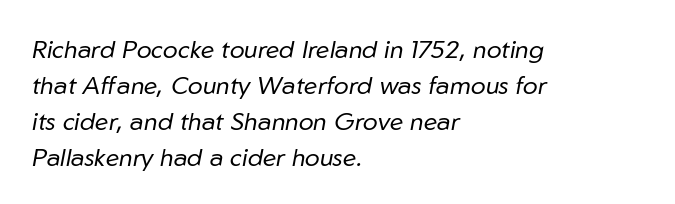
{"italic": "yes", "lean": "right", "slant_degrees": 10, "bold": "no", "underline": "no", "align": "left", "line_spacing": "normal", "line_spacing_ratio": 1.44, "letter_spacing": "normal", "letter_spacing_em": 0.0, "glyph_px": 25}
